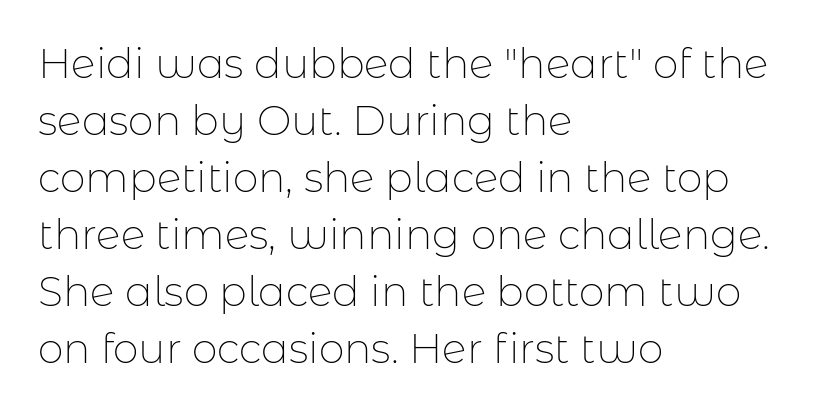
The image shows 41 px thin sans-serif type, upright; set left-aligned, normal line spacing (1.39x), normal letter spacing, not underlined; low stroke contrast and a medium x-height.
